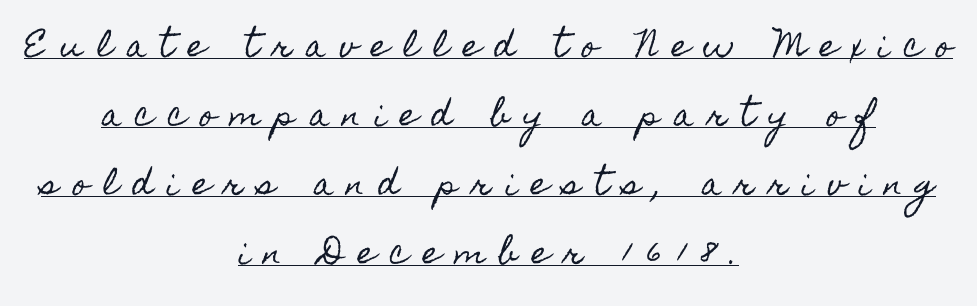
Q: Is the text italic (slanted)? A: Yes.
Q: Is the text underlined? A: Yes.
Q: How is the paragraph aligned? A: Centered.
Q: Is the spacing between letters normal or unusually wide? A: Unusually wide.
Q: Is the spacing between lines tight, normal or loose? A: Loose.
Q: Width (condensed, normal, or wide)? A: Condensed.
Q: x-height? A: Small.
Q: Monospaced? A: No.
